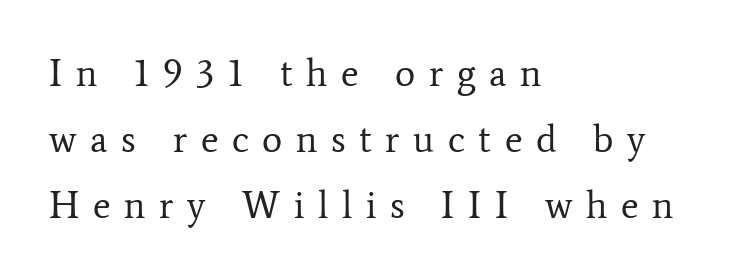
The image shows 38 px regular-weight serif type, upright; set left-aligned, line spacing 1.74x, unusually wide letter spacing (+0.36 em), not underlined; low stroke contrast and a medium x-height.
